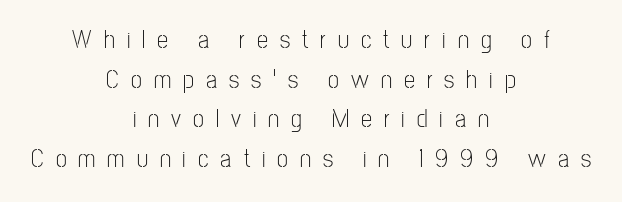
The image shows 25 px text type, upright; set centered, normal line spacing (1.59x), unusually wide letter spacing (+0.48 em), not underlined.
